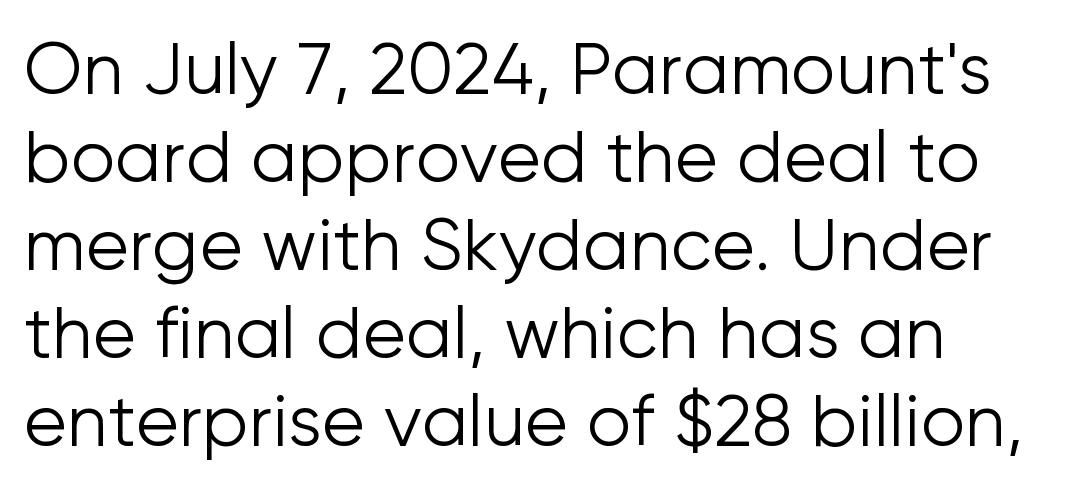
Is this a fixed-width face? No — the glyphs have proportional, varying widths. The typesetting does not lean heavy: it is not bold. Where is the straight margin? On the left. The rendering shows plain stroke endings on the letterforms — a sans-serif design. Spacing between characters is what you'd get straight out of the box. The font's upright variant was chosen for this text.
